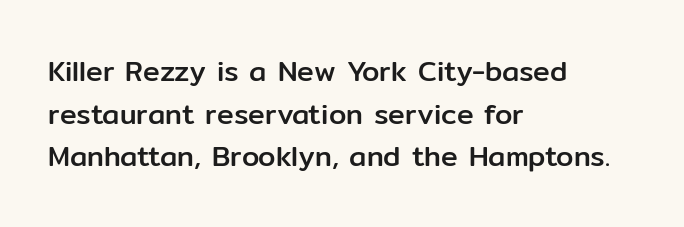
The image shows 28 px sans-serif type, upright; set left-aligned, normal line spacing (1.52x), normal letter spacing, not underlined; low stroke contrast and a medium x-height.
